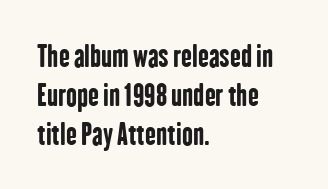
Q: Is the text bold? A: Yes.
Q: Is the text italic (slanted)? A: No, it is upright.
Q: Is the typeface a serif or a sans-serif typeface? A: Sans-serif.
Q: Is the text underlined? A: No.
Q: How is the paragraph aligned? A: Left-aligned.
Q: Is the spacing between letters normal or unusually wide? A: Normal.
Q: Is the spacing between lines tight, normal or loose? A: Normal.
Q: Width (condensed, normal, or wide)? A: Condensed.
Q: Stroke contrast? A: Low.
Q: x-height? A: Medium.
Q: Monospaced? A: No.
